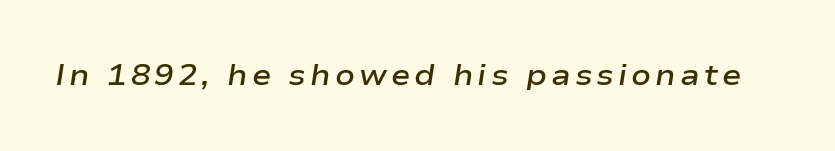
The image shows 29 px semibold, wide type, italic (leaning right); set not underlined; low stroke contrast and a medium x-height.
